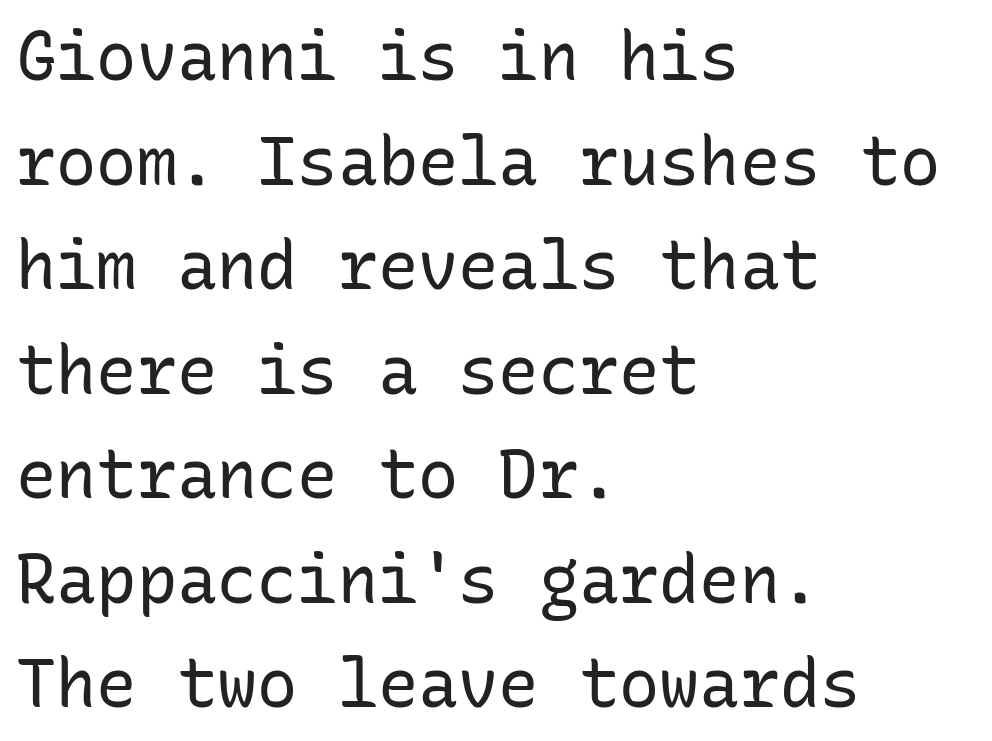
The image shows 67 px regular-weight sans-serif type, upright, monospaced; set left-aligned, normal line spacing (1.56x), normal letter spacing, not underlined; low stroke contrast and a medium x-height.
